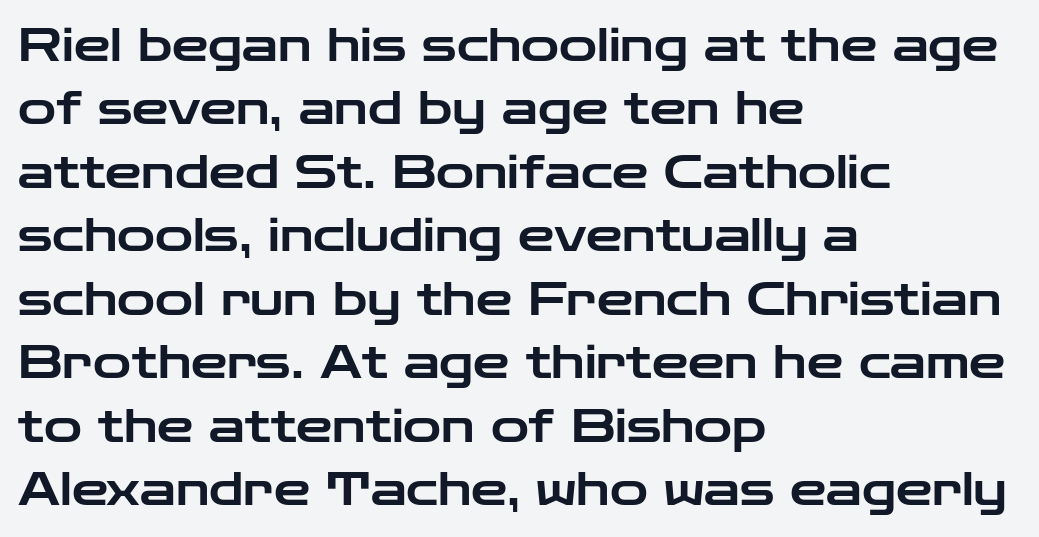
The image shows 46 px wide sans-serif type, upright; set left-aligned, normal line spacing (1.38x), normal letter spacing, not underlined; low stroke contrast and a medium x-height.
